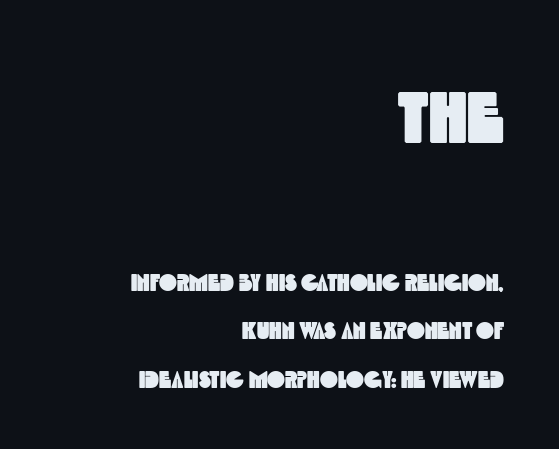
Q: Is the typeface a serif or a sans-serif typeface? A: Sans-serif.
Q: Is the text underlined? A: No.
Q: How is the paragraph aligned? A: Right-aligned.
Q: Is the spacing between letters normal or unusually wide? A: Normal.
Q: Is the spacing between lines tight, normal or loose? A: Loose.
Q: Which block of text is set in a larger size, the first (top) or the second (bottom)? A: The first (top) one.
Q: Width (condensed, normal, or wide)? A: Condensed.
Q: x-height? A: Large.
Q: Monospaced? A: No.
